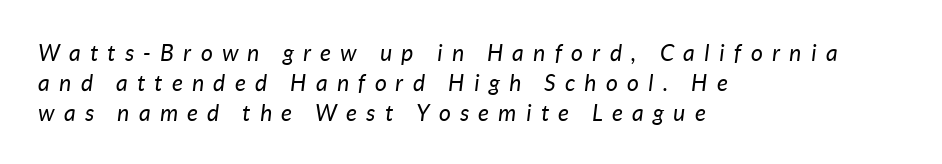
Q: Is the text bold? A: No.
Q: Is the text italic (slanted)? A: Yes, it leans right by about 7 degrees.
Q: Is the text underlined? A: No.
Q: How is the paragraph aligned? A: Left-aligned.
Q: Is the spacing between letters normal or unusually wide? A: Unusually wide.
Q: Is the spacing between lines tight, normal or loose? A: Normal.
